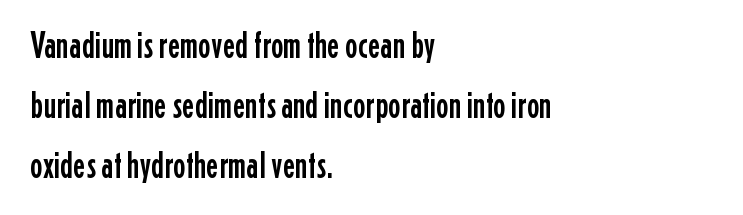
Characters follow at the spacing the type designer built in. Which margin do the lines hug? The left one — the right edge is uneven. Typographically, this falls in the sans-serif category. Designer's note — italics off, roman on. These lines sit exactly where default settings would place them. Beneath every word, the page is bare.
